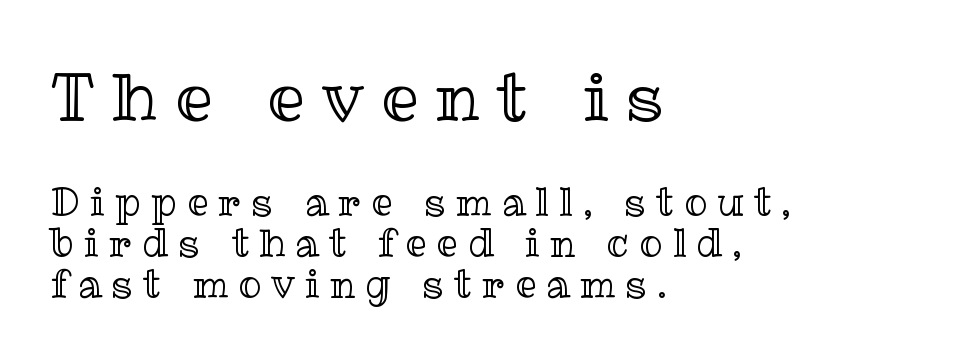
{"italic": "no", "width": "normal", "x_height": "medium", "monospaced": "no", "underline": "no", "align": "left", "line_spacing": "tight", "line_spacing_ratio": 1.08, "letter_spacing": "wide", "letter_spacing_em": 0.27, "larger_block": "first", "size_ratio": 1.74, "glyph_px": 66}
